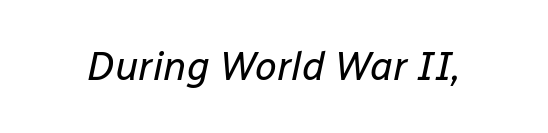
{"italic": "yes", "lean": "right", "slant_degrees": 12, "bold": "no", "weight": "regular", "width": "normal", "stroke_contrast": "low", "x_height": "medium", "monospaced": "no", "underline": "no", "letter_spacing": "normal", "letter_spacing_em": 0.0, "glyph_px": 40}
